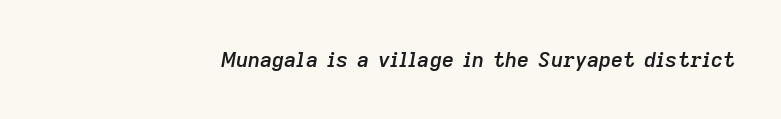
The image shows 21 px text type, italic (leaning right); set right-aligned, normal letter spacing, not underlined.
